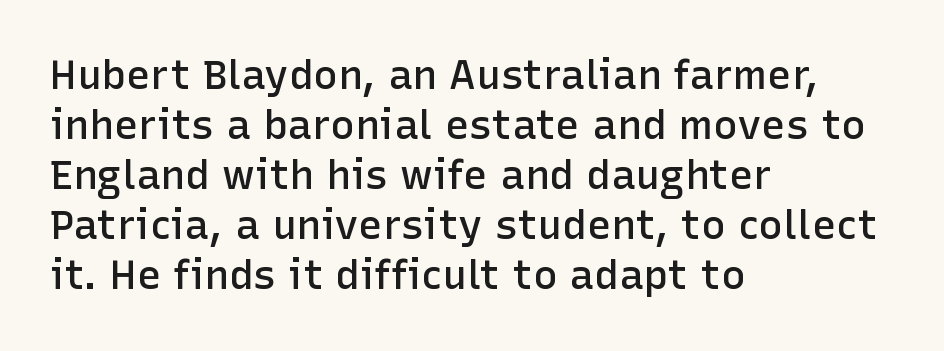
{"serif": "no", "italic": "no", "bold": "semi", "weight": "semibold", "width": "normal", "stroke_contrast": "low", "x_height": "medium", "monospaced": "no", "underline": "no", "align": "left", "line_spacing_ratio": 1.22, "letter_spacing": "normal", "letter_spacing_em": 0.0, "glyph_px": 41}
